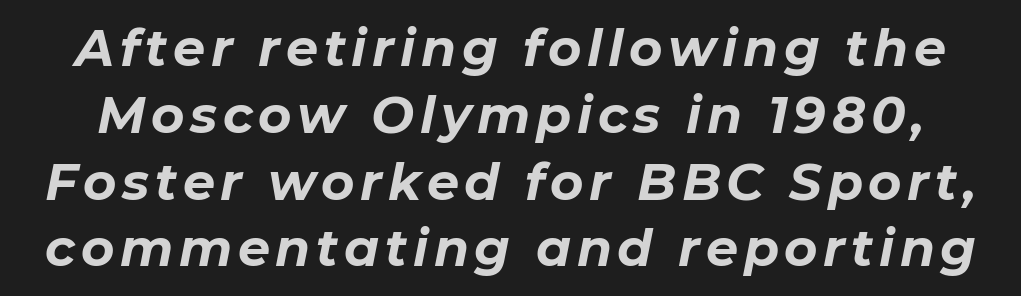
The image shows 51 px bold type, italic (leaning right); set normal line spacing (1.31x), not underlined; low stroke contrast and a medium x-height.
